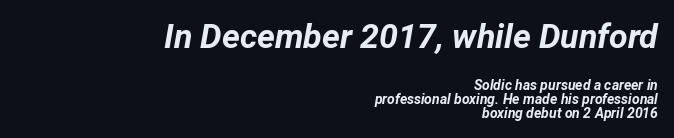
Q: Is the text bold? A: Yes.
Q: Is the text italic (slanted)? A: Yes, it leans right by about 12 degrees.
Q: Is the text underlined? A: No.
Q: How is the paragraph aligned? A: Right-aligned.
Q: Is the spacing between letters normal or unusually wide? A: Normal.
Q: Is the spacing between lines tight, normal or loose? A: Tight.
Q: Which block of text is set in a larger size, the first (top) or the second (bottom)? A: The first (top) one.
Q: Width (condensed, normal, or wide)? A: Normal.
Q: Stroke contrast? A: Low.
Q: x-height? A: Medium.
Q: Monospaced? A: No.
